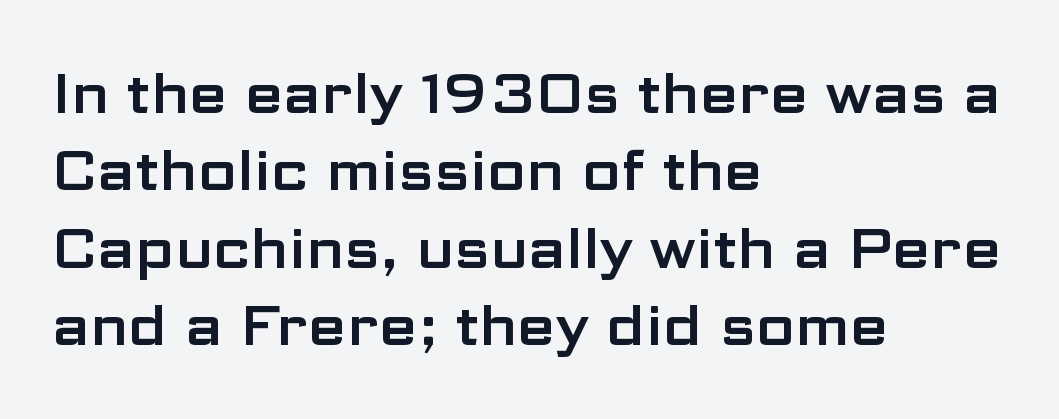
{"serif": "no", "italic": "no", "width": "wide", "stroke_contrast": "low", "x_height": "medium", "monospaced": "no", "underline": "no", "align": "left", "line_spacing": "normal", "line_spacing_ratio": 1.38, "letter_spacing": "normal", "letter_spacing_em": 0.0, "glyph_px": 56}
